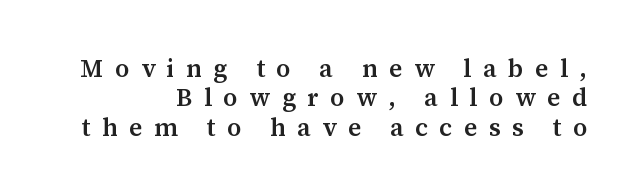
The rag falls on the left side of this text block. This sample uses an upright cut, with every glyph sitting square on the baseline. The type is letterspaced generously, with wide tracking. Nobody drew a line under any word here. This is the in-between weight designers call semibold or demi.
